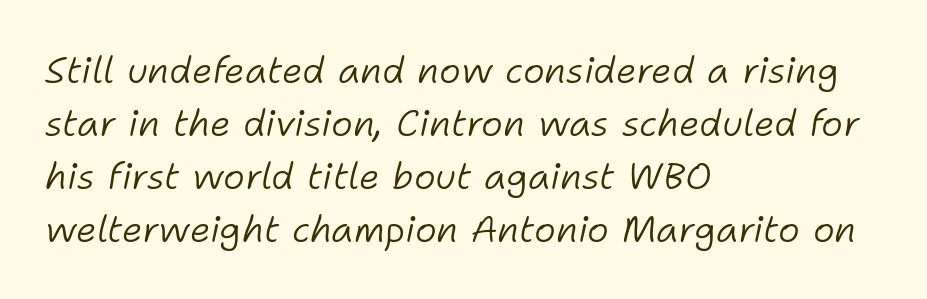
Looking at the ascenders, they clearly lean. If you drew a ruler down the left edge, every line would touch it. What's the leading like? Ordinary, nothing unusual. A quiet, ordinary-to-light weight characterises the typeface. You could not count columns in this text — the font is proportionally spaced.
